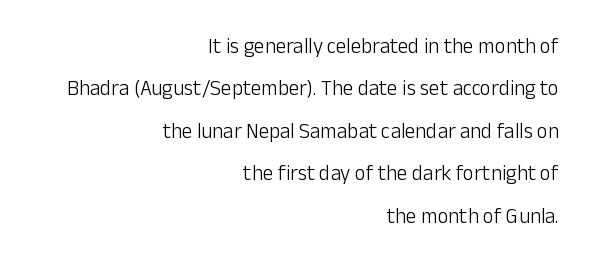
A typesetter would mark this as roman, not italic. Has an underline been added? It has not. Ink coverage per letter is moderate at most. The text block is weighted toward the right margin, trailing off unevenly leftward.
